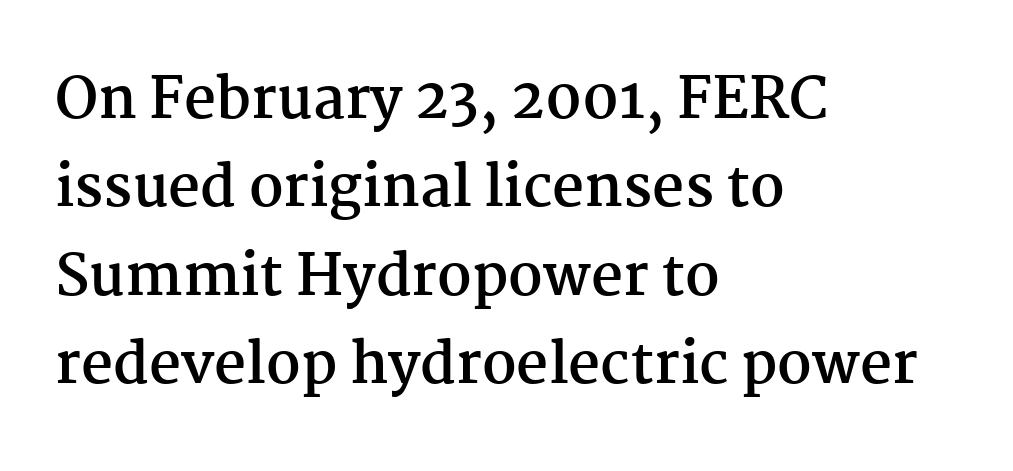
Short note: letters normally spaced. Evenly set lines give the paragraph a standard silhouette. Vertical strokes here are truly vertical. Casual observation: everything's shoved over to the left. Proportional: the letters do not fall into vertical columns.
